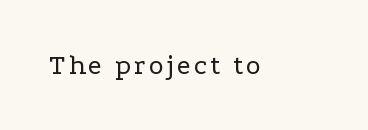
Q: Is the text bold? A: No.
Q: Is the text italic (slanted)? A: No, it is upright.
Q: Is the typeface a serif or a sans-serif typeface? A: Serif.
Q: Is the text underlined? A: No.
Q: Width (condensed, normal, or wide)? A: Wide.
Q: Stroke contrast? A: Low.
Q: x-height? A: Medium.
Q: Monospaced? A: No.
